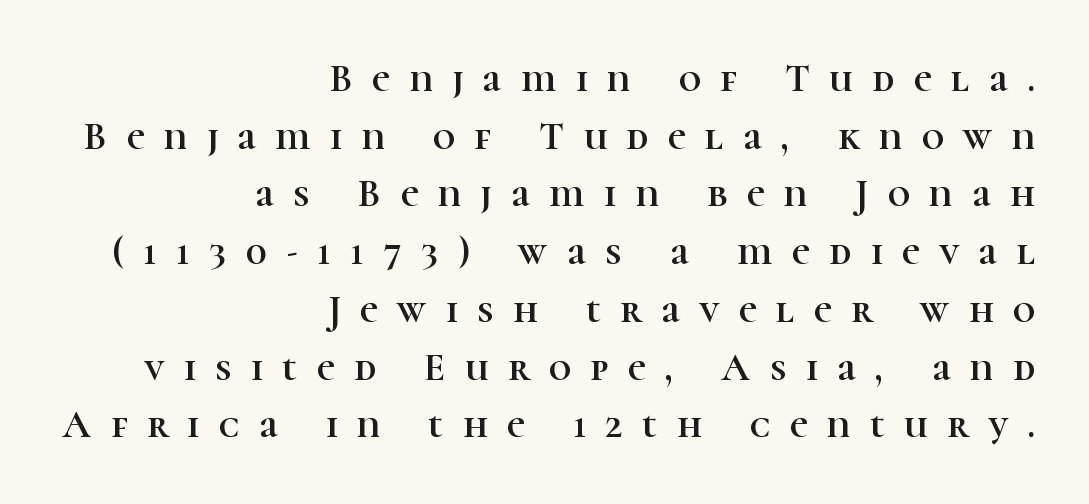
The font family rendered here belongs to the serif group. Honestly, the letter spacing is so wide it's the main thing you notice. Check the space under the baseline: it is left empty. A typesetter would call this proportional, since set widths differ per character. The passage is arranged like a letterhead date or caption credit — flush right.
